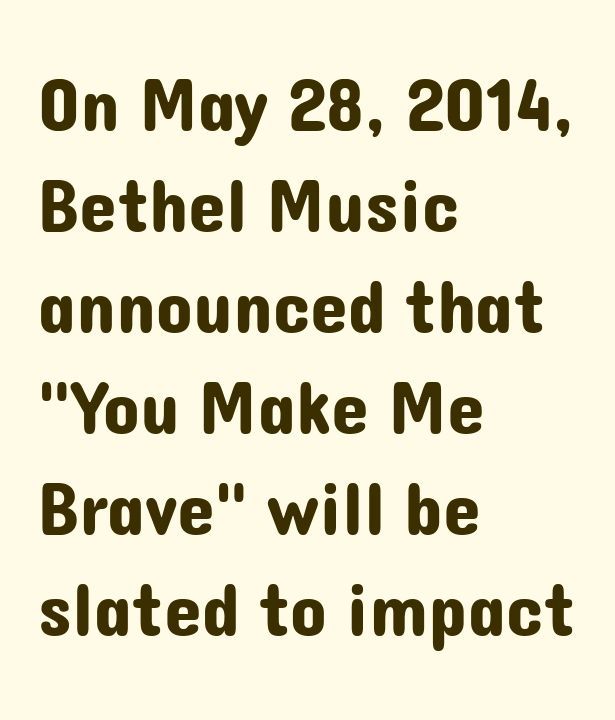
The image shows 76 px sans-serif type, upright; set left-aligned, normal line spacing (1.33x), normal letter spacing, not underlined; low stroke contrast and a medium x-height.
